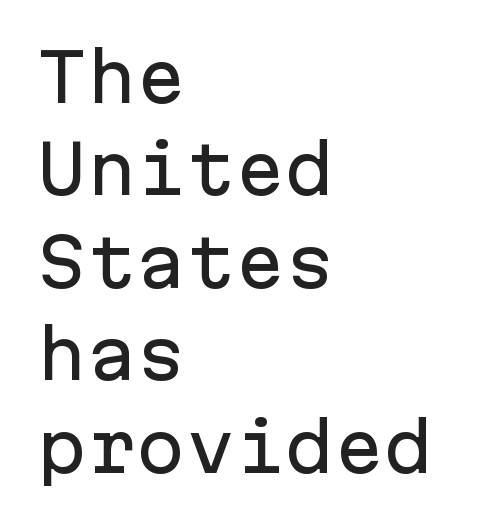
{"serif": "no", "italic": "no", "width": "normal", "stroke_contrast": "low", "x_height": "medium", "monospaced": "yes", "underline": "no", "align": "left", "line_spacing": "normal", "line_spacing_ratio": 1.4, "letter_spacing": "normal", "letter_spacing_em": 0.0, "glyph_px": 66}
